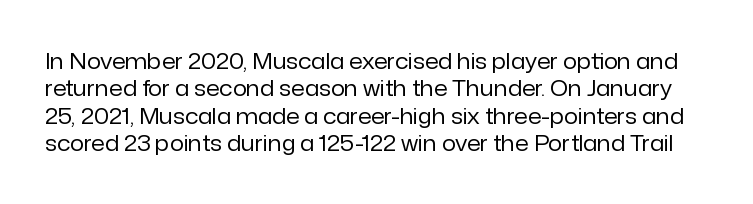
{"italic": "no", "bold": "no", "underline": "no", "line_spacing_ratio": 1.24, "letter_spacing": "normal", "letter_spacing_em": 0.0, "glyph_px": 22}
